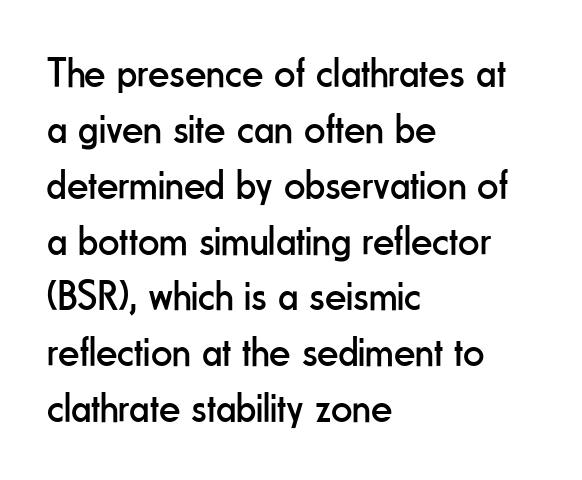
Spacing verdict: proportional, widths tailored to each character. Short and long lines alike share a common starting point at left. The glyphs are unaccompanied by any horizontal stroke below them. The designer went with a sans here, leaving each stem footless. These lines were composed using upright roman letters. Heft: none added — not bold.
